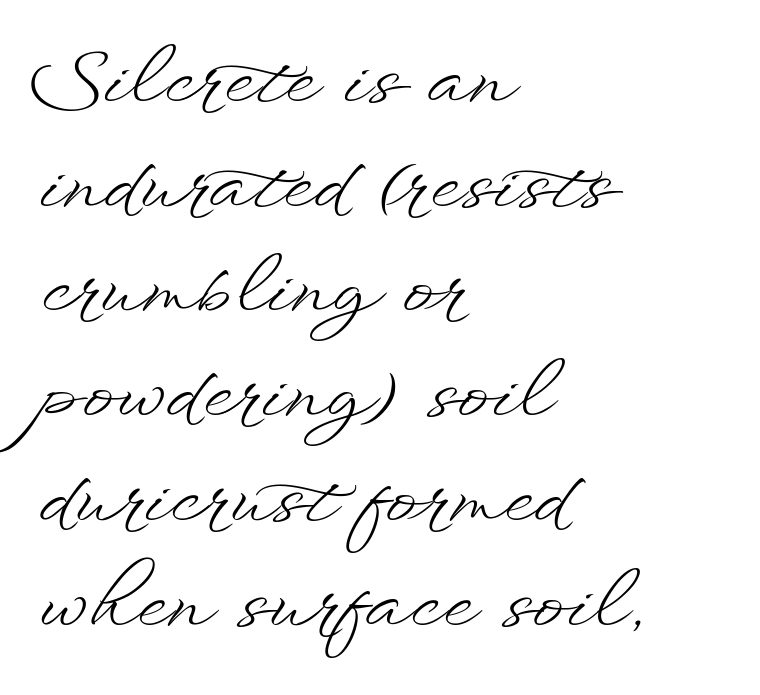
The image shows 77 px light, wide type; set left-aligned, normal line spacing (1.36x), normal letter spacing, not underlined; low stroke contrast and a small x-height.
